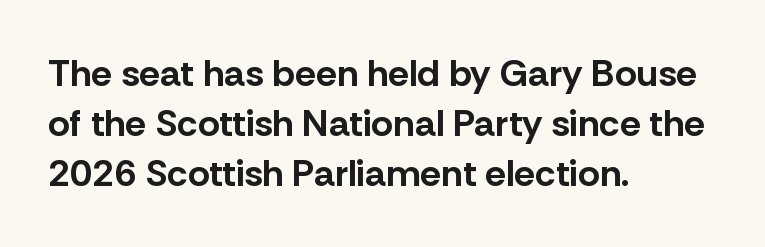
{"serif": "no", "italic": "no", "bold": "yes", "weight": "bold", "width": "normal", "stroke_contrast": "low", "x_height": "medium", "monospaced": "no", "underline": "no", "align": "left", "line_spacing": "normal", "line_spacing_ratio": 1.32, "letter_spacing": "normal", "letter_spacing_em": 0.0, "glyph_px": 38}
